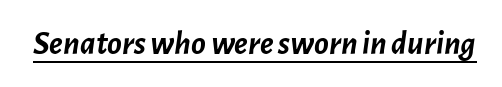
Q: Is the text bold? A: Yes.
Q: Is the text italic (slanted)? A: Yes, it leans right by about 7 degrees.
Q: Is the text underlined? A: Yes.
Q: Is the spacing between letters normal or unusually wide? A: Normal.
Q: Width (condensed, normal, or wide)? A: Normal.
Q: Stroke contrast? A: Low.
Q: x-height? A: Medium.
Q: Monospaced? A: No.
